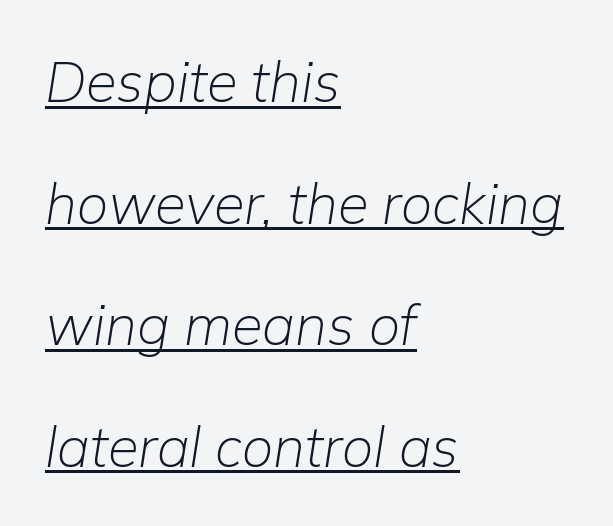
The rendering uses natural spacing where letterforms have individual widths. The horizontal fit of the characters is conventional and even. The glyphs are accompanied by a horizontal stroke just below them. The lines are spread far apart with generous leading. Designer's note — italics engaged.
